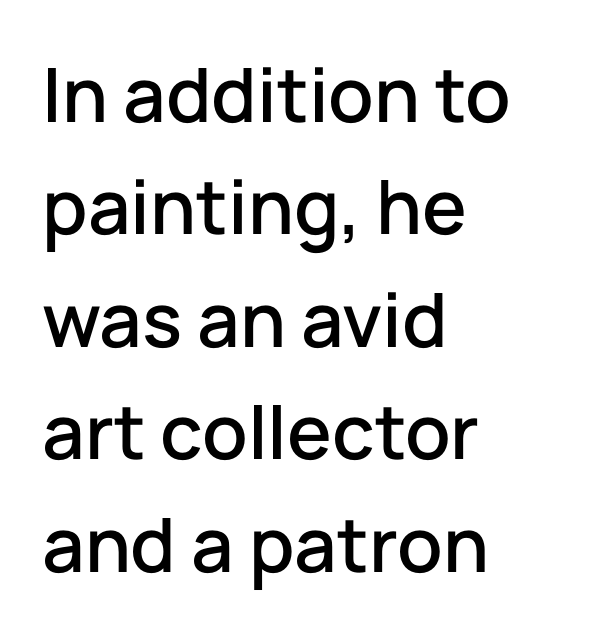
Q: Is the text italic (slanted)? A: No, it is upright.
Q: Is the typeface a serif or a sans-serif typeface? A: Sans-serif.
Q: Is the text underlined? A: No.
Q: How is the paragraph aligned? A: Left-aligned.
Q: Is the spacing between letters normal or unusually wide? A: Normal.
Q: Is the spacing between lines tight, normal or loose? A: Normal.
Q: Width (condensed, normal, or wide)? A: Normal.
Q: Stroke contrast? A: Low.
Q: x-height? A: Medium.
Q: Monospaced? A: No.
